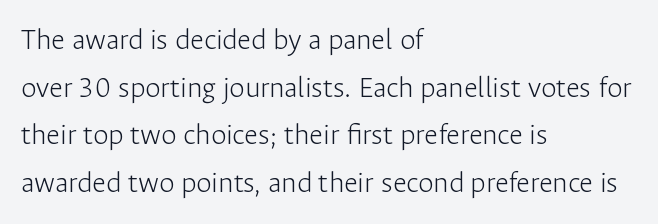
{"serif": "no", "italic": "no", "bold": "no", "weight": "light", "width": "normal", "stroke_contrast": "low", "x_height": "medium", "monospaced": "no", "underline": "no", "align": "left", "line_spacing": "normal", "line_spacing_ratio": 1.54, "letter_spacing": "normal", "letter_spacing_em": 0.0, "glyph_px": 31}
